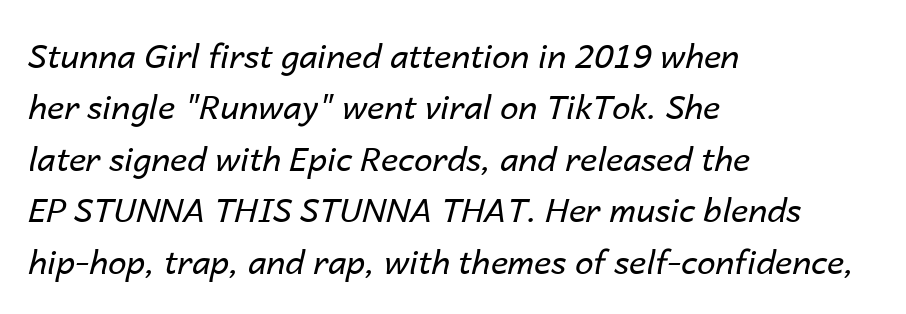
Weight: regular or lighter. Words float on clear page, feet unadorned. Style check: oblique. How would I describe the line gaps? Plain and ordinary. The letterforms sit shoulder to shoulder at normal distance. The lines in this sample share a left origin and differ only in where they stop.
